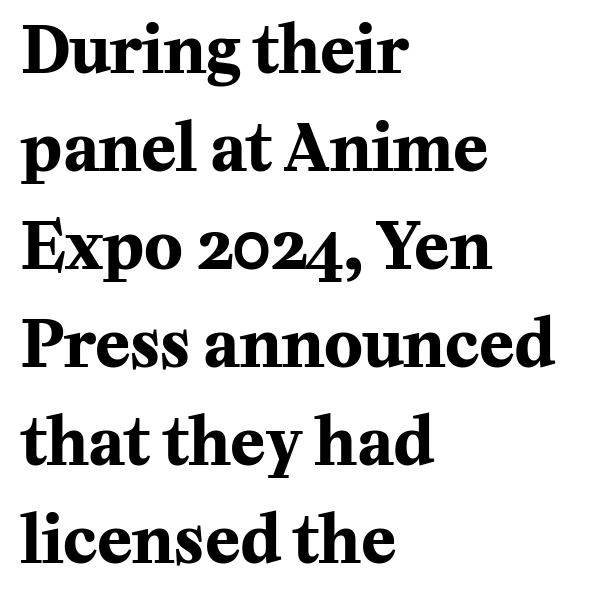
Q: Is the text bold? A: Yes.
Q: Is the text italic (slanted)? A: No, it is upright.
Q: Is the typeface a serif or a sans-serif typeface? A: Serif.
Q: Is the text underlined? A: No.
Q: How is the paragraph aligned? A: Left-aligned.
Q: Is the spacing between letters normal or unusually wide? A: Normal.
Q: Is the spacing between lines tight, normal or loose? A: Normal.
Q: Width (condensed, normal, or wide)? A: Normal.
Q: Stroke contrast? A: Medium.
Q: x-height? A: Medium.
Q: Monospaced? A: No.
